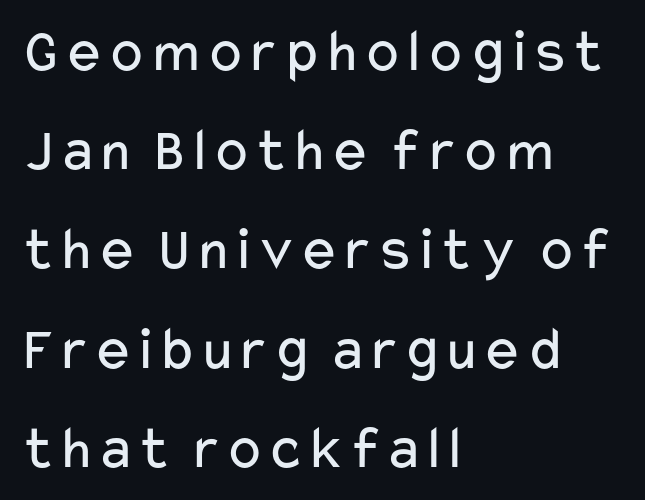
Typographically, this falls in the sans-serif category. No heavy texture on the line: the type isn't bold. In terms of letterspacing, this is plain default setting. The space between consecutive lines is moderate. Ascenders rise straight up at ninety degrees. The setting favours the left margin, as ordinary paragraphs usually do.
